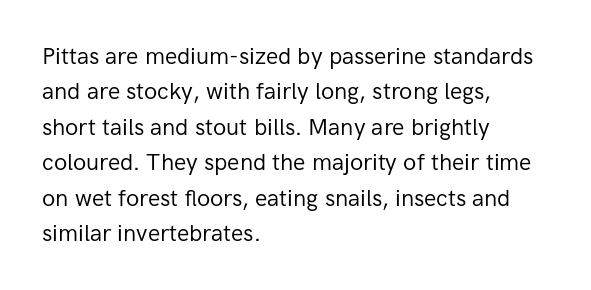
{"italic": "no", "bold": "no", "underline": "no", "align": "left", "line_spacing": "normal", "line_spacing_ratio": 1.54, "letter_spacing": "normal", "letter_spacing_em": 0.0, "glyph_px": 23}
